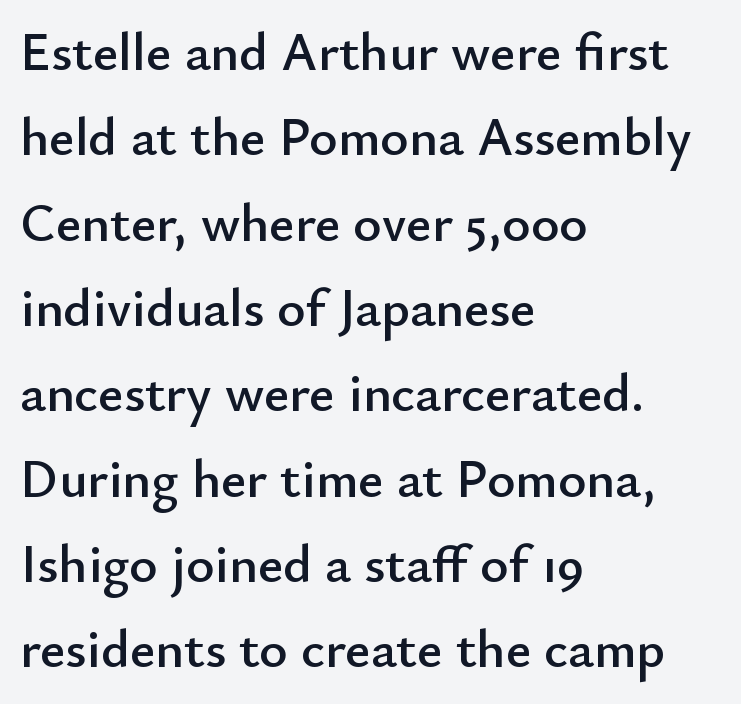
{"serif": "no", "italic": "no", "width": "normal", "stroke_contrast": "low", "x_height": "small", "monospaced": "no", "underline": "no", "align": "left", "line_spacing": "normal", "line_spacing_ratio": 1.58, "letter_spacing": "normal", "letter_spacing_em": 0.0, "glyph_px": 54}
